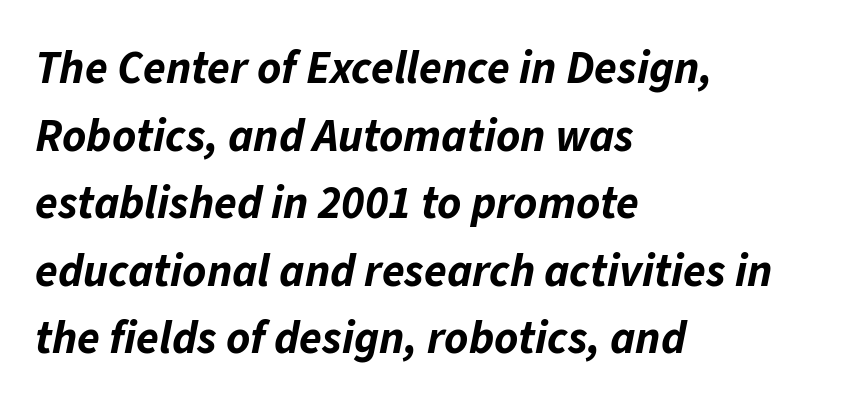
The image shows 46 px bold type, italic (leaning right); set left-aligned, normal line spacing (1.47x), normal letter spacing, not underlined; low stroke contrast and a medium x-height.
